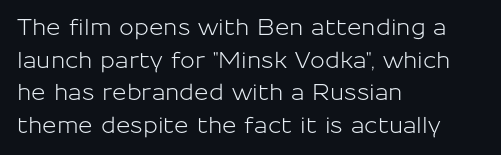
Q: Is the text italic (slanted)? A: No, it is upright.
Q: Is the text underlined? A: No.
Q: How is the paragraph aligned? A: Left-aligned.
Q: Is the spacing between letters normal or unusually wide? A: Normal.
Q: Is the spacing between lines tight, normal or loose? A: Normal.
